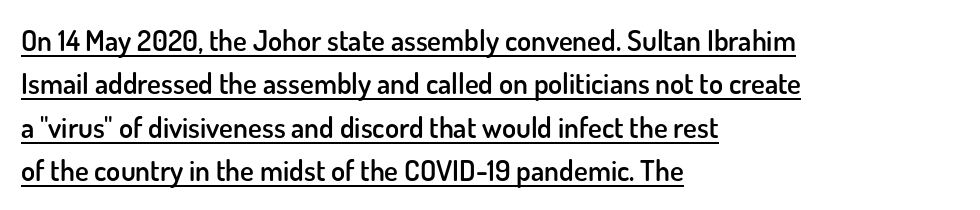
{"serif": "no", "italic": "no", "bold": "semi", "weight": "semibold", "width": "normal", "stroke_contrast": "low", "x_height": "small", "monospaced": "no", "underline": "yes", "align": "left", "line_spacing": "normal", "line_spacing_ratio": 1.5, "letter_spacing": "normal", "letter_spacing_em": 0.0, "glyph_px": 29}
